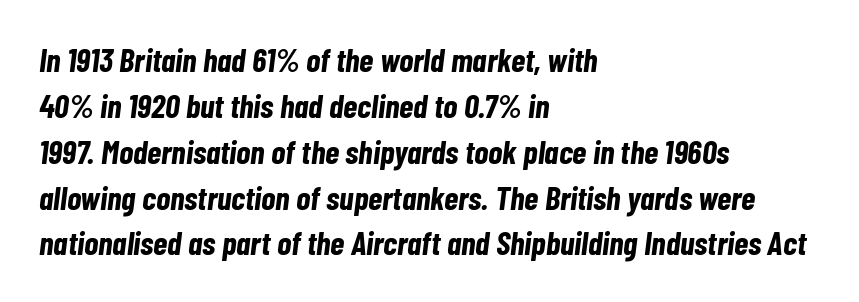
Q: Is the text bold? A: Yes.
Q: Is the text italic (slanted)? A: Yes, it leans right by about 7 degrees.
Q: Is the text underlined? A: No.
Q: How is the paragraph aligned? A: Left-aligned.
Q: Is the spacing between letters normal or unusually wide? A: Normal.
Q: Is the spacing between lines tight, normal or loose? A: Normal.
Q: Width (condensed, normal, or wide)? A: Condensed.
Q: Stroke contrast? A: Low.
Q: x-height? A: Medium.
Q: Monospaced? A: No.
